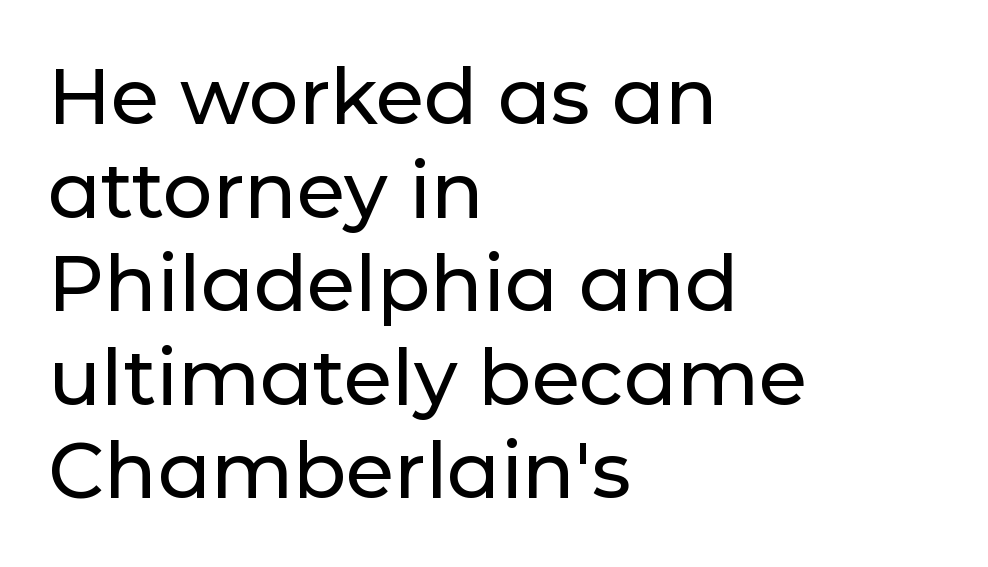
The image shows 78 px sans-serif type, upright; set left-aligned, line spacing 1.2x, normal letter spacing, not underlined; low stroke contrast and a medium x-height.
